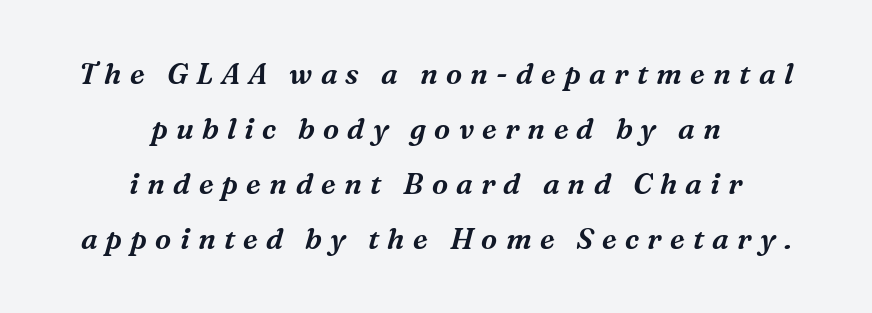
The letterforms stand isolated, each surrounded by extra space. The characters display serif detailing at their extremities. Type without underlining. Compared with a flush-left layout, this one balances lines on the center instead.
